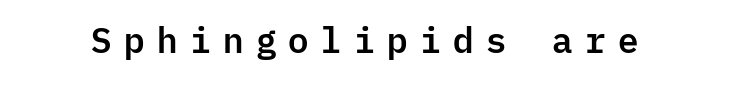
Q: Is the text italic (slanted)? A: No, it is upright.
Q: Is the typeface a serif or a sans-serif typeface? A: Sans-serif.
Q: Is the text underlined? A: No.
Q: Is the spacing between letters normal or unusually wide? A: Unusually wide.
Q: Width (condensed, normal, or wide)? A: Normal.
Q: Stroke contrast? A: Low.
Q: x-height? A: Medium.
Q: Monospaced? A: Yes.
